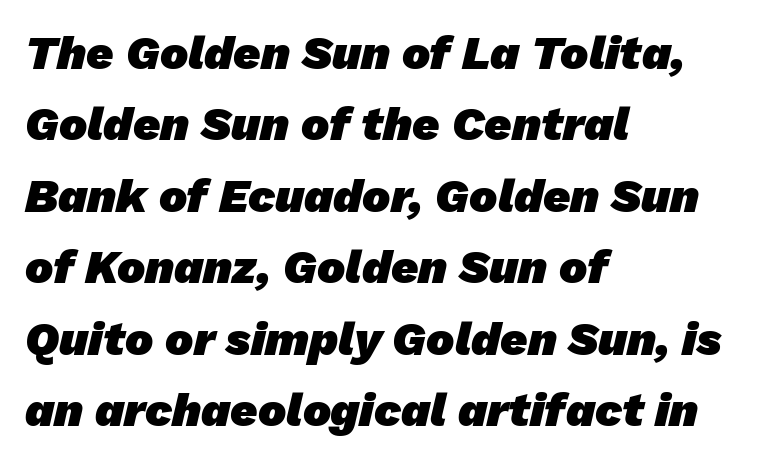
Q: Is the text bold? A: Yes.
Q: Is the typeface a serif or a sans-serif typeface? A: Sans-serif.
Q: Is the text underlined? A: No.
Q: How is the paragraph aligned? A: Left-aligned.
Q: Is the spacing between letters normal or unusually wide? A: Normal.
Q: Is the spacing between lines tight, normal or loose? A: Normal.
Q: Width (condensed, normal, or wide)? A: Normal.
Q: Stroke contrast? A: Low.
Q: x-height? A: Medium.
Q: Monospaced? A: No.
